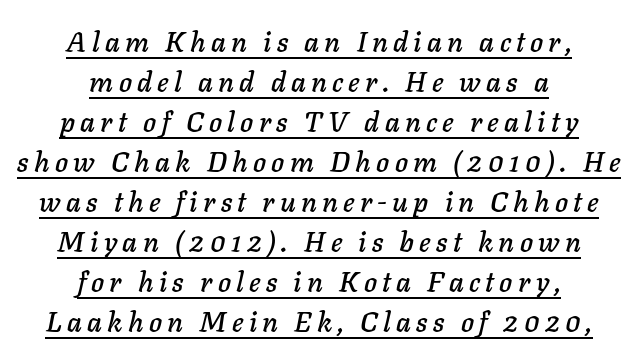
The image shows 28 px text type, italic (leaning right); set centered, normal line spacing (1.43x), underlined; low stroke contrast and a medium x-height.
